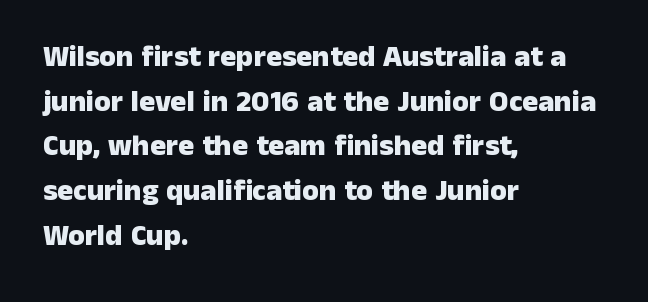
Q: Is the text bold? A: Yes.
Q: Is the text italic (slanted)? A: No, it is upright.
Q: Is the typeface a serif or a sans-serif typeface? A: Sans-serif.
Q: Is the text underlined? A: No.
Q: How is the paragraph aligned? A: Left-aligned.
Q: Is the spacing between letters normal or unusually wide? A: Normal.
Q: Is the spacing between lines tight, normal or loose? A: Normal.
Q: Width (condensed, normal, or wide)? A: Normal.
Q: Stroke contrast? A: Low.
Q: x-height? A: Medium.
Q: Monospaced? A: No.
